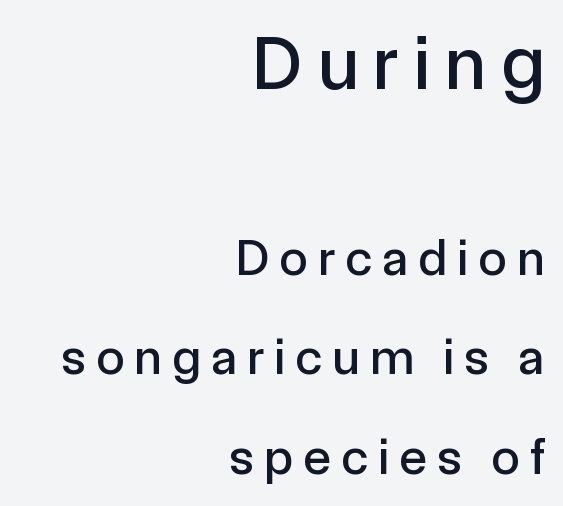
The image shows 76 px sans-serif type, upright; set right-aligned, loose line spacing (1.95x), unusually wide letter spacing (+0.2 em), not underlined; the first (top) block is 1.49x larger; a medium x-height.
